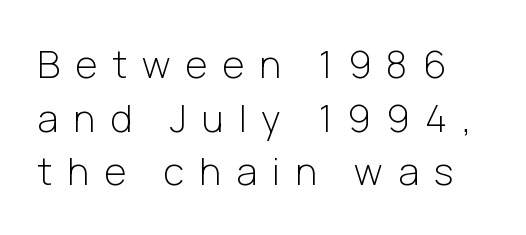
Tall strokes in this sample are plumb rather than angled. In terms of letterform style, serifs are entirely absent. Varying glyph widths throughout — classic text-font behaviour. The passage shown stacks its lines at a standard gap. Descenders are the only things crossing below the line.
